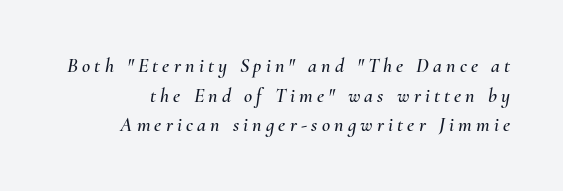
{"italic": "yes", "lean": "right", "slant_degrees": 10, "underline": "no", "line_spacing": "normal", "line_spacing_ratio": 1.48, "letter_spacing": "wide", "letter_spacing_em": 0.21, "glyph_px": 20}
